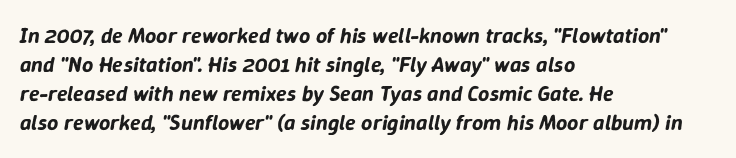
{"italic": "yes", "lean": "right", "slant_degrees": 9, "underline": "no", "align": "left", "line_spacing": "normal", "line_spacing_ratio": 1.32, "letter_spacing": "normal", "letter_spacing_em": 0.0, "glyph_px": 22}
